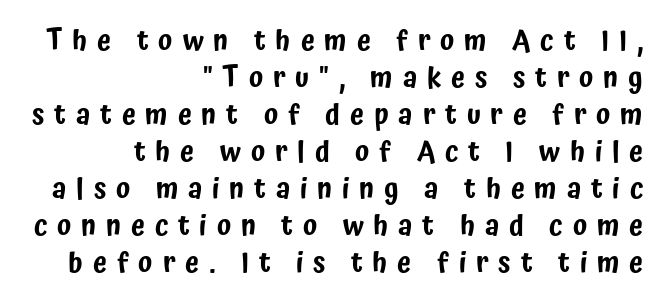
Q: Is the text italic (slanted)? A: No, it is upright.
Q: Is the typeface a serif or a sans-serif typeface? A: Sans-serif.
Q: Is the text underlined? A: No.
Q: How is the paragraph aligned? A: Right-aligned.
Q: Is the spacing between letters normal or unusually wide? A: Unusually wide.
Q: Is the spacing between lines tight, normal or loose? A: Normal.
Q: Width (condensed, normal, or wide)? A: Condensed.
Q: Stroke contrast? A: Low.
Q: x-height? A: Medium.
Q: Monospaced? A: No.
